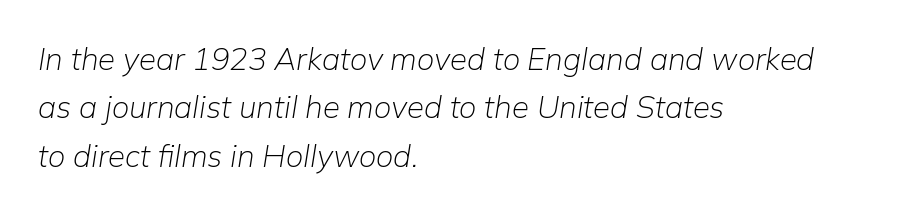
Summary of vertical rhythm: regular, with standard interline spacing. Think standard paragraph weight, or any step lighter than that. The whole block is typeset with a tilt. This rendering leaves character spacing at its baseline value. The letters advance in unequal steps, a hallmark of proportional type.
